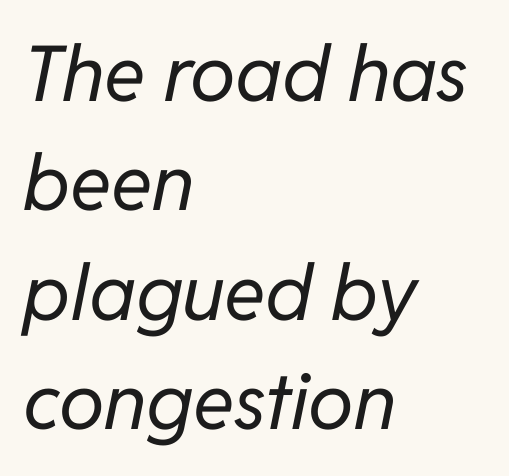
Q: Is the text bold? A: No.
Q: Is the text italic (slanted)? A: Yes, it leans right by about 11 degrees.
Q: Is the text underlined? A: No.
Q: How is the paragraph aligned? A: Left-aligned.
Q: Is the spacing between letters normal or unusually wide? A: Normal.
Q: Is the spacing between lines tight, normal or loose? A: Normal.
Q: Width (condensed, normal, or wide)? A: Normal.
Q: Stroke contrast? A: Low.
Q: x-height? A: Medium.
Q: Monospaced? A: No.
